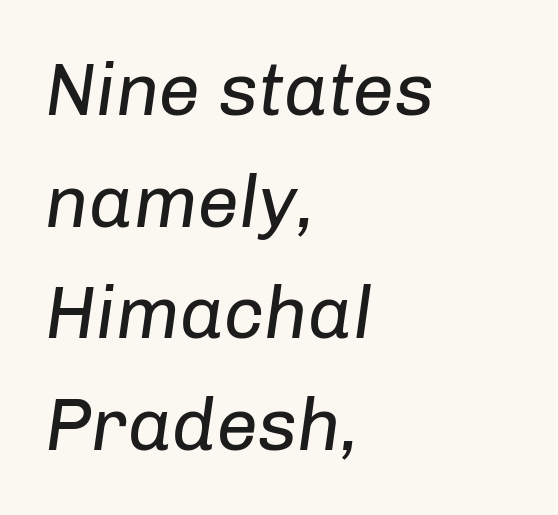
{"italic": "yes", "lean": "right", "slant_degrees": 8, "bold": "no", "weight": "regular", "width": "normal", "stroke_contrast": "low", "x_height": "medium", "monospaced": "no", "underline": "no", "align": "left", "line_spacing": "normal", "line_spacing_ratio": 1.51, "letter_spacing": "normal", "letter_spacing_em": 0.0, "glyph_px": 74}
